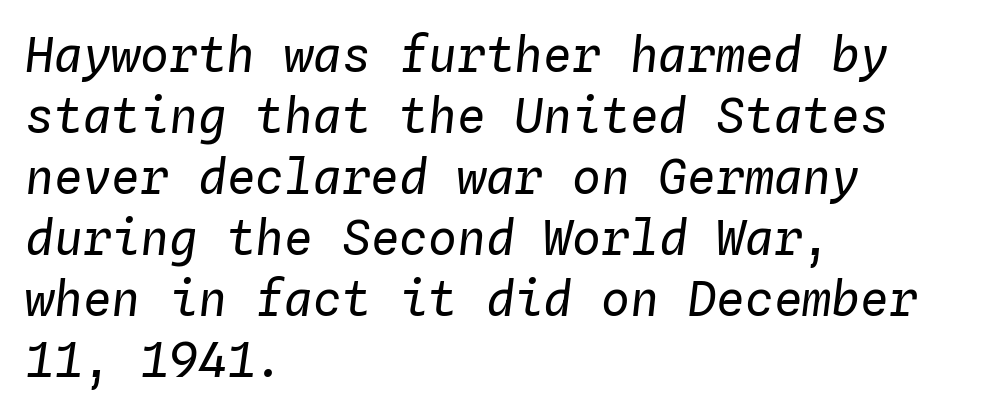
The image shows 48 px regular-weight type, italic (leaning right), monospaced; set left-aligned, normal line spacing (1.27x), normal letter spacing, not underlined; low stroke contrast and a medium x-height.
